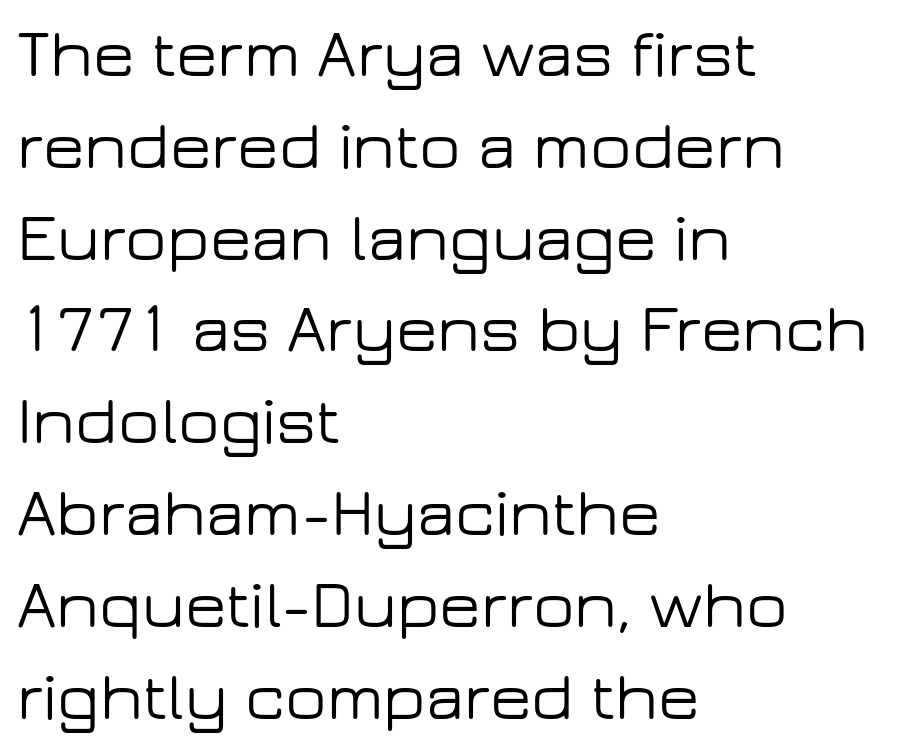
The image shows 68 px wide sans-serif type, upright; set left-aligned, normal line spacing (1.35x), normal letter spacing, not underlined; low stroke contrast and a medium x-height.
